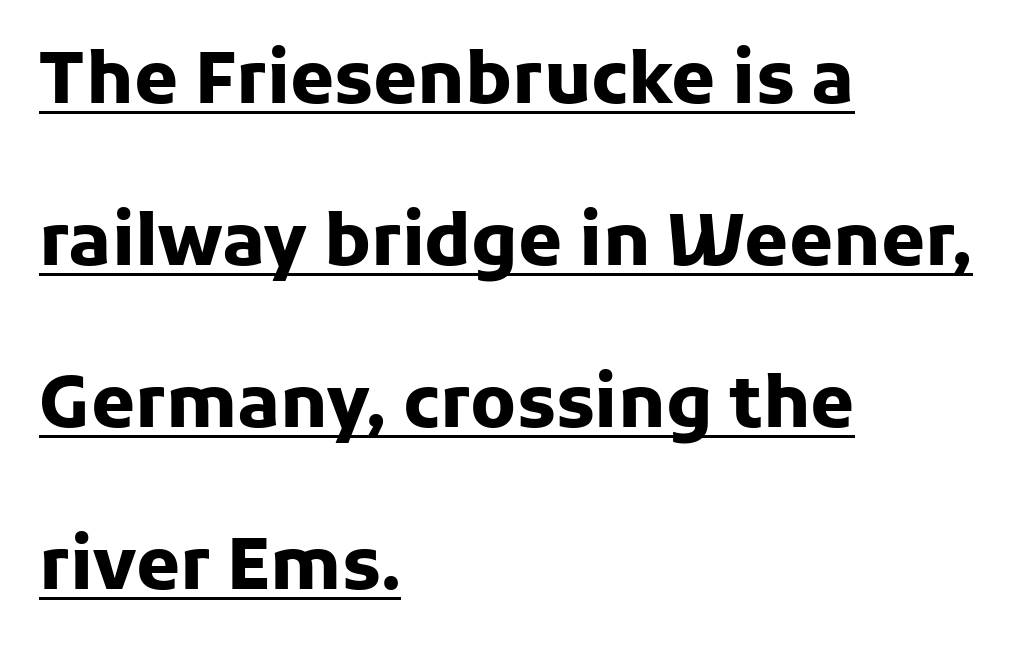
The image shows 71 px heavy sans-serif type, upright; set left-aligned, loose line spacing (2.28x), normal letter spacing, underlined; low stroke contrast and a medium x-height.
